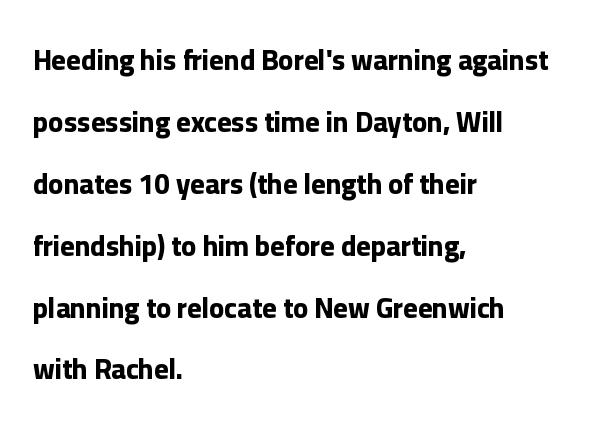
The image shows 28 px bold sans-serif type, upright; set left-aligned, loose line spacing (2.21x), normal letter spacing, not underlined; low stroke contrast and a medium x-height.
